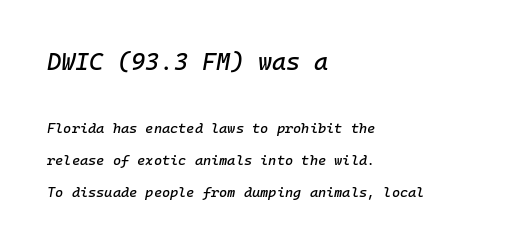
If you measured baseline to baseline, you'd find a long distance. The font's italic variant was chosen for this text. The tracking reads as untouched default to a designer's eye. The rendering anchors every line to the left-hand side. Of the two passages, the one on top uses the larger point size. Lines of text with bare space underneath.
